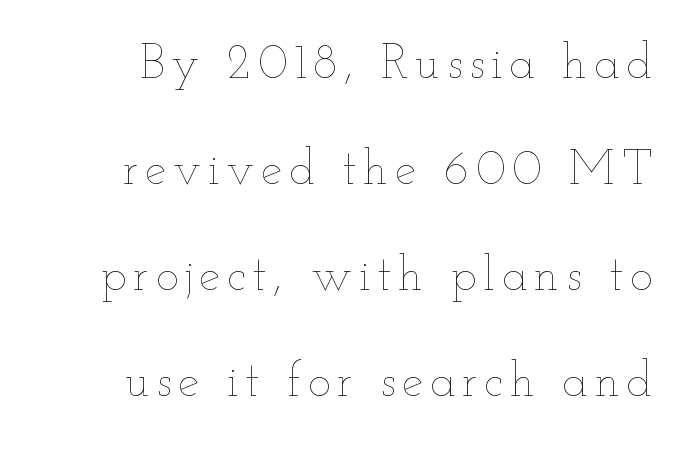
Q: Is the text bold? A: No.
Q: Is the text italic (slanted)? A: No, it is upright.
Q: Is the text underlined? A: No.
Q: Is the spacing between lines tight, normal or loose? A: Loose.
Q: Width (condensed, normal, or wide)? A: Wide.
Q: Stroke contrast? A: Low.
Q: x-height? A: Small.
Q: Monospaced? A: No.
